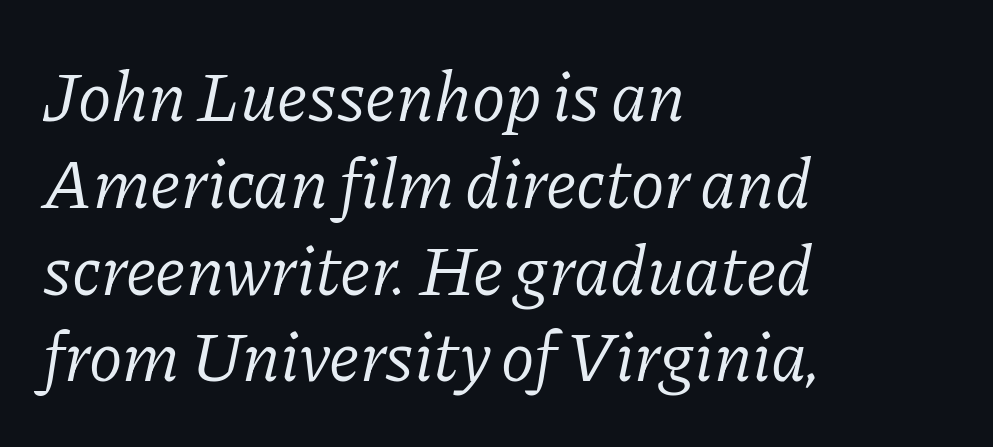
Q: Is the text bold? A: No.
Q: Is the text italic (slanted)? A: Yes, it leans right by about 11 degrees.
Q: Is the typeface a serif or a sans-serif typeface? A: Serif.
Q: Is the text underlined? A: No.
Q: How is the paragraph aligned? A: Left-aligned.
Q: Is the spacing between letters normal or unusually wide? A: Normal.
Q: Width (condensed, normal, or wide)? A: Normal.
Q: Stroke contrast? A: Low.
Q: x-height? A: Medium.
Q: Monospaced? A: No.
